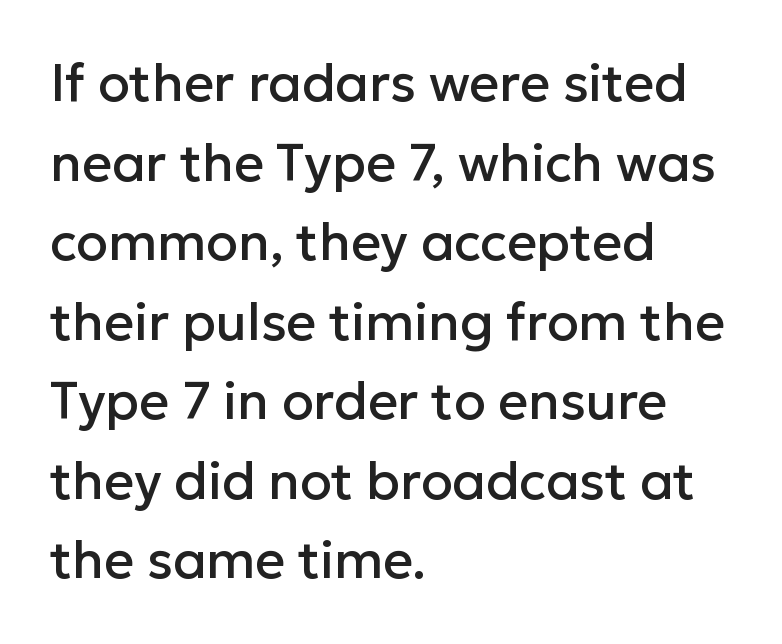
{"serif": "no", "italic": "no", "width": "normal", "stroke_contrast": "low", "x_height": "medium", "monospaced": "no", "underline": "no", "align": "left", "line_spacing": "normal", "line_spacing_ratio": 1.53, "letter_spacing": "normal", "letter_spacing_em": 0.0, "glyph_px": 52}
